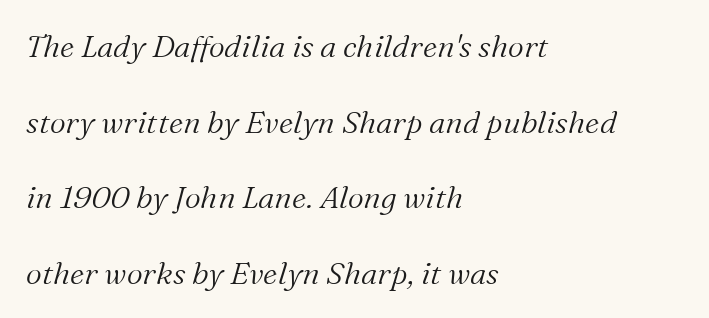
Q: Is the text bold? A: No.
Q: Is the text italic (slanted)? A: Yes, it leans right by about 16 degrees.
Q: Is the typeface a serif or a sans-serif typeface? A: Serif.
Q: Is the text underlined? A: No.
Q: How is the paragraph aligned? A: Left-aligned.
Q: Is the spacing between letters normal or unusually wide? A: Normal.
Q: Is the spacing between lines tight, normal or loose? A: Loose.
Q: Width (condensed, normal, or wide)? A: Normal.
Q: Stroke contrast? A: Medium.
Q: x-height? A: Medium.
Q: Monospaced? A: No.
